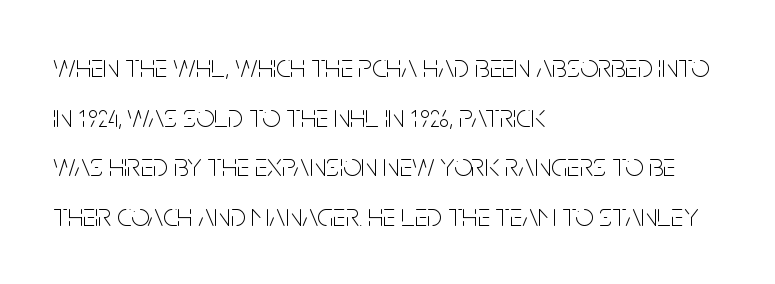
The rendering anchors every line to the left-hand side. Ascenders rise straight up at ninety degrees. How would I describe the line gaps? Plain and ordinary. These lines are rendered in a variable-pitch font.
